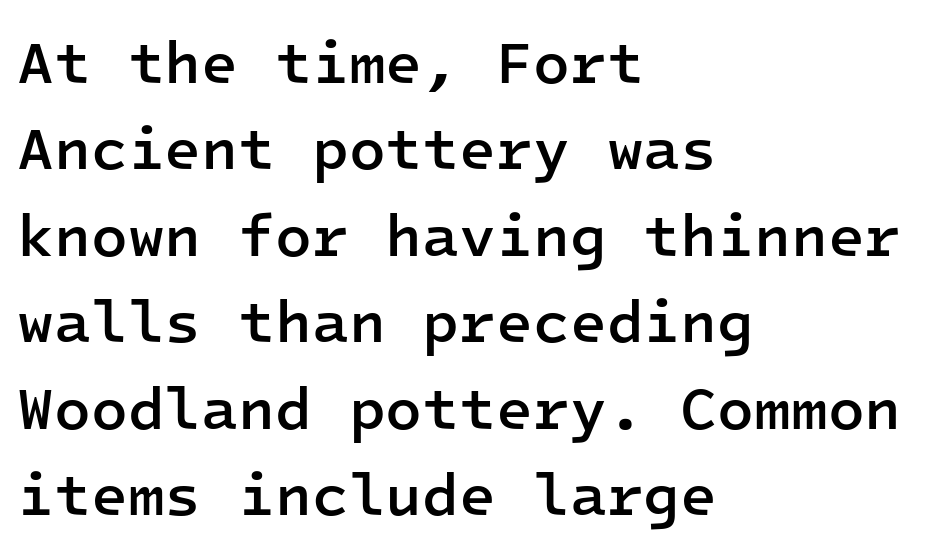
Look at the tracking — it's just the regular setting, nothing added. Is there any slant? The stems are plumb. Horizontally, the lines are justified to the leading edge only. Each letter, wide or thin by design, is forced into the same width here. What's the leading like? Ordinary, nothing unusual. Note: no serifs on the glyphs.
